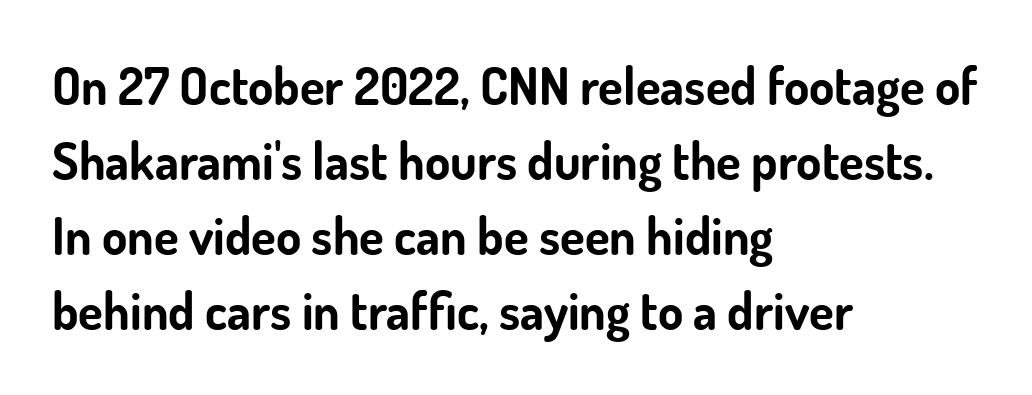
Q: Is the text bold? A: Yes.
Q: Is the text italic (slanted)? A: No, it is upright.
Q: Is the typeface a serif or a sans-serif typeface? A: Sans-serif.
Q: Is the text underlined? A: No.
Q: How is the paragraph aligned? A: Left-aligned.
Q: Is the spacing between letters normal or unusually wide? A: Normal.
Q: Is the spacing between lines tight, normal or loose? A: Normal.
Q: Width (condensed, normal, or wide)? A: Normal.
Q: Stroke contrast? A: Low.
Q: x-height? A: Small.
Q: Monospaced? A: No.
